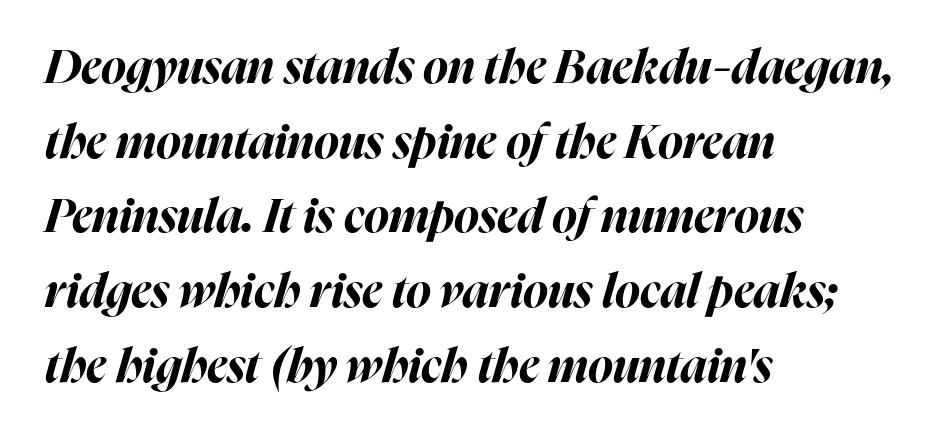
Students, this is bold: see how much ink each stroke carries. Successive baselines arrive at the customary interval. A typesetter would call this proportional, since set widths differ per character. Just letters on the line, the space beneath them empty.
